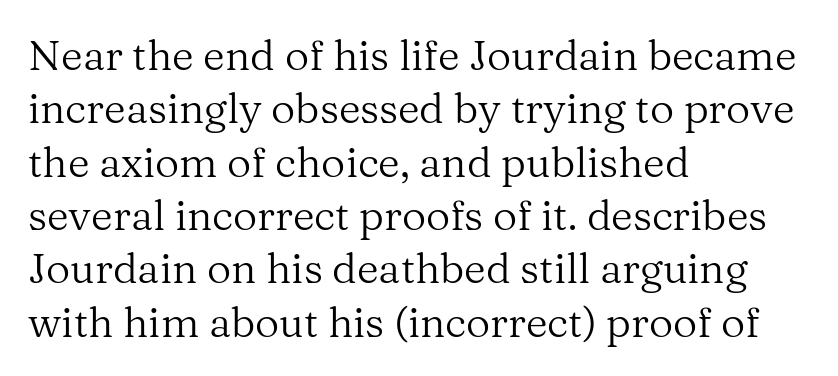
Does the lettering tilt? It doesn't — this is upright. Line starts are locked; line ends wander. The glyphs are unaccompanied by any horizontal stroke below them. No extra ink here — the face is not bold. Look at the tracking — it's just the regular setting, nothing added. The block of text has a typical density, with ordinary space between rows.
